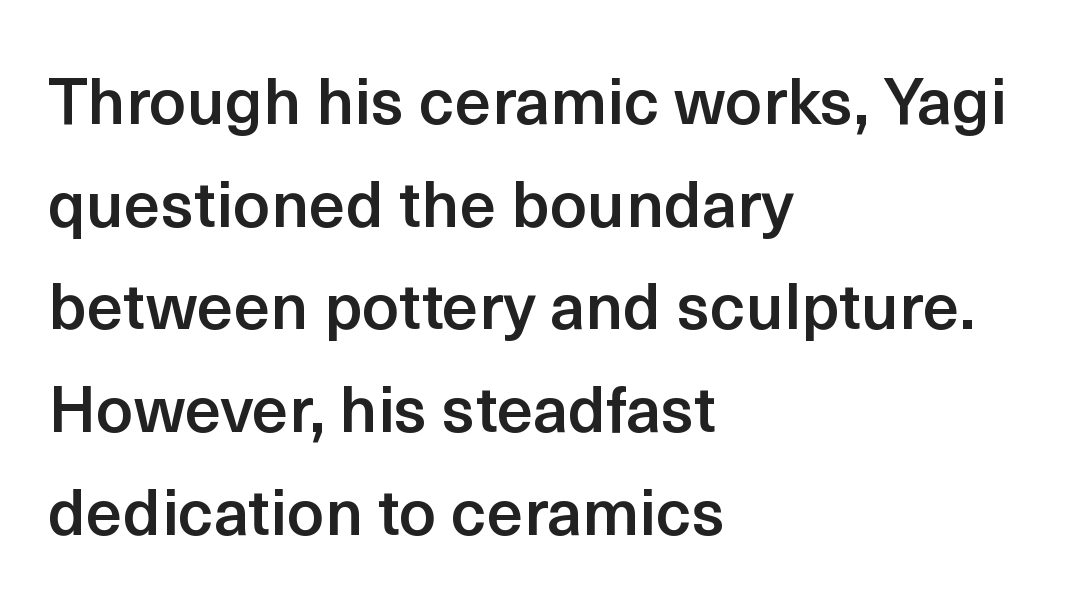
The image shows 65 px semibold sans-serif type, upright; set left-aligned, normal line spacing (1.58x), normal letter spacing, not underlined; a medium x-height.
